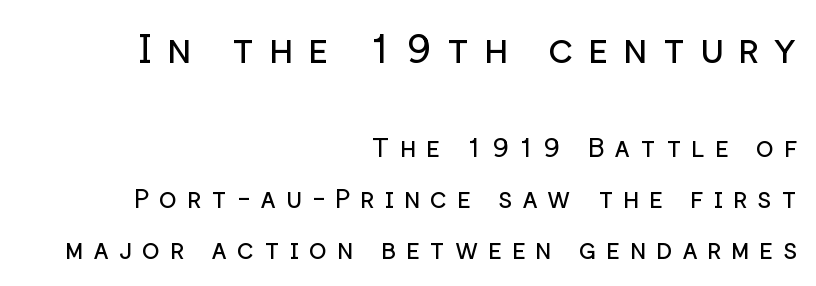
The image shows 40 px regular-weight sans-serif type, upright; set right-aligned, line spacing 1.89x, unusually wide letter spacing (+0.36 em), not underlined; the first (top) block is 1.48x larger; low stroke contrast and a medium x-height.
